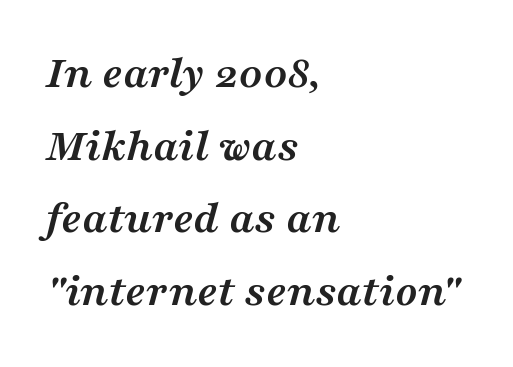
{"serif": "yes", "italic": "yes", "lean": "right", "slant_degrees": 16, "bold": "yes", "weight": "semibold", "width": "wide", "stroke_contrast": "medium", "x_height": "medium", "monospaced": "no", "underline": "no", "align": "left", "line_spacing": "normal", "line_spacing_ratio": 1.58, "letter_spacing": "normal", "letter_spacing_em": 0.0, "glyph_px": 46}
